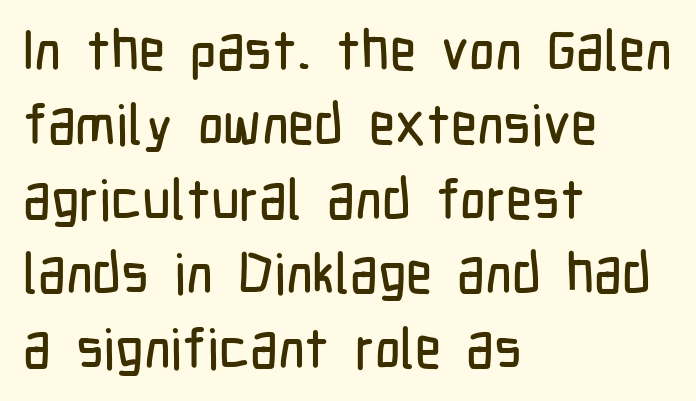
Q: Is the text italic (slanted)? A: No, it is upright.
Q: Is the typeface a serif or a sans-serif typeface? A: Sans-serif.
Q: Is the text underlined? A: No.
Q: How is the paragraph aligned? A: Left-aligned.
Q: Is the spacing between letters normal or unusually wide? A: Normal.
Q: Is the spacing between lines tight, normal or loose? A: Normal.
Q: Width (condensed, normal, or wide)? A: Condensed.
Q: Stroke contrast? A: Low.
Q: x-height? A: Medium.
Q: Monospaced? A: No.
